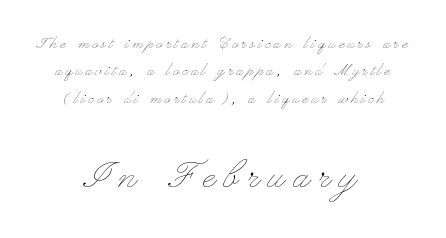
Q: Is the text bold? A: No.
Q: Is the text italic (slanted)? A: Yes.
Q: Is the text underlined? A: No.
Q: How is the paragraph aligned? A: Centered.
Q: Is the spacing between lines tight, normal or loose? A: Normal.
Q: Which block of text is set in a larger size, the first (top) or the second (bottom)? A: The second (bottom) one.
Q: Width (condensed, normal, or wide)? A: Wide.
Q: Stroke contrast? A: Low.
Q: x-height? A: Small.
Q: Monospaced? A: No.
